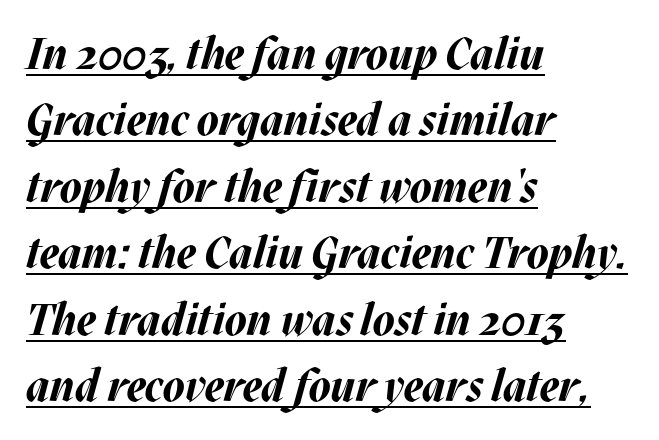
{"italic": "yes", "lean": "right", "slant_degrees": 17, "bold": "yes", "weight": "bold", "width": "normal", "stroke_contrast": "medium", "x_height": "large", "monospaced": "no", "underline": "yes", "align": "left", "line_spacing": "normal", "line_spacing_ratio": 1.51, "letter_spacing": "normal", "letter_spacing_em": 0.0, "glyph_px": 44}
